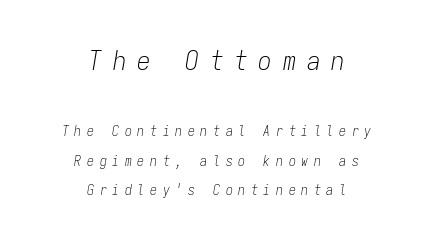
{"italic": "yes", "lean": "right", "slant_degrees": 9, "bold": "no", "underline": "no", "align": "center", "line_spacing": "loose", "line_spacing_ratio": 2.12, "letter_spacing": "wide", "letter_spacing_em": 0.4, "larger_block": "first", "size_ratio": 1.93, "glyph_px": 27}
